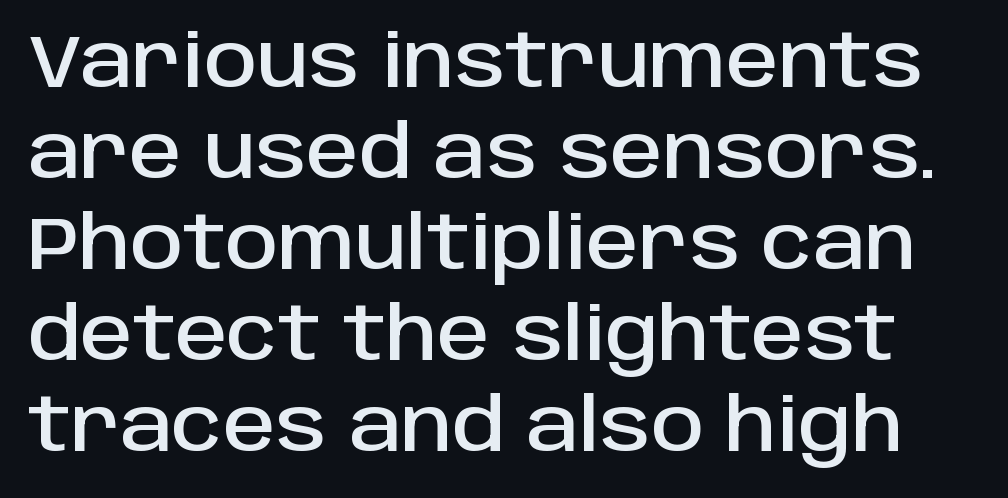
There is no visible air inserted between adjacent glyphs. Examine the stroke ends and you'll find no serifs. No word sits above an underline. The letters stand straight up with perfectly vertical stems. Do the characters align in a grid? No, the font is proportional.
